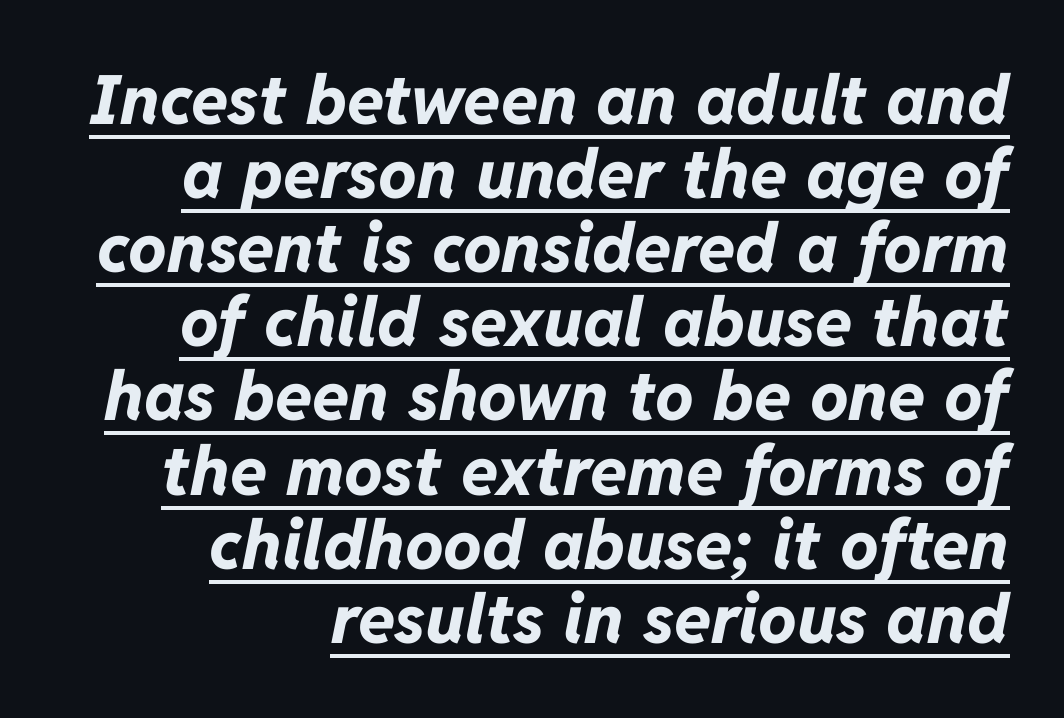
The image shows 68 px bold type, italic (leaning right); set right-aligned, tight line spacing (1.09x), normal letter spacing, underlined; low stroke contrast and a medium x-height.
